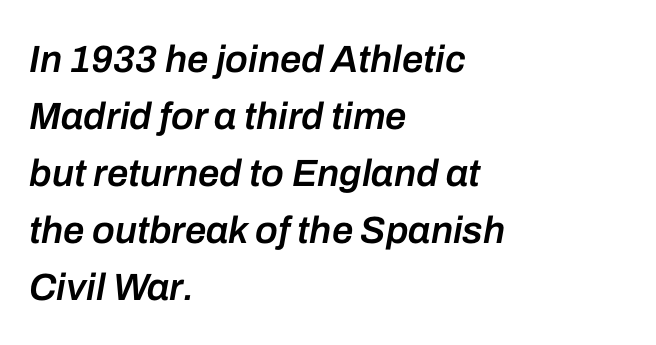
Q: Is the text bold? A: Semi-bold.
Q: Is the text italic (slanted)? A: Yes, it leans right by about 10 degrees.
Q: Is the text underlined? A: No.
Q: How is the paragraph aligned? A: Left-aligned.
Q: Is the spacing between letters normal or unusually wide? A: Normal.
Q: Is the spacing between lines tight, normal or loose? A: Normal.
Q: Width (condensed, normal, or wide)? A: Normal.
Q: Stroke contrast? A: Low.
Q: x-height? A: Medium.
Q: Monospaced? A: No.
